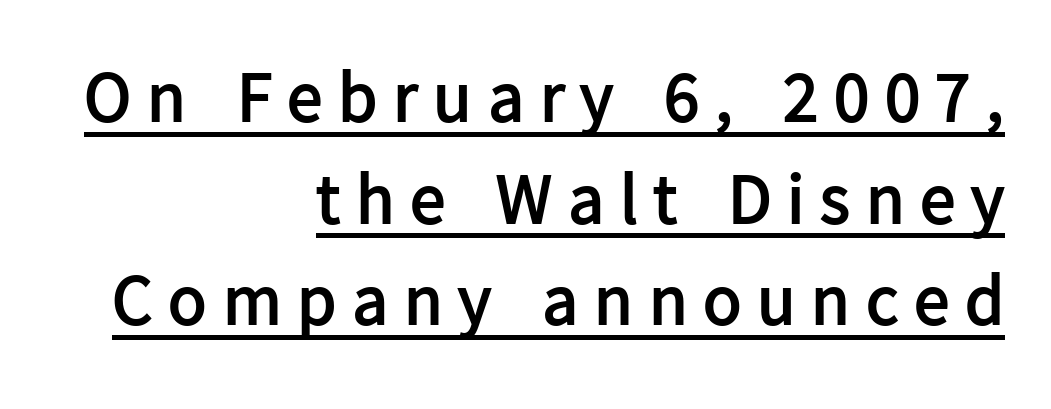
The image shows 71 px semibold sans-serif type, upright; set right-aligned, normal line spacing (1.43x), unusually wide letter spacing (+0.22 em), underlined; low stroke contrast and a medium x-height.
